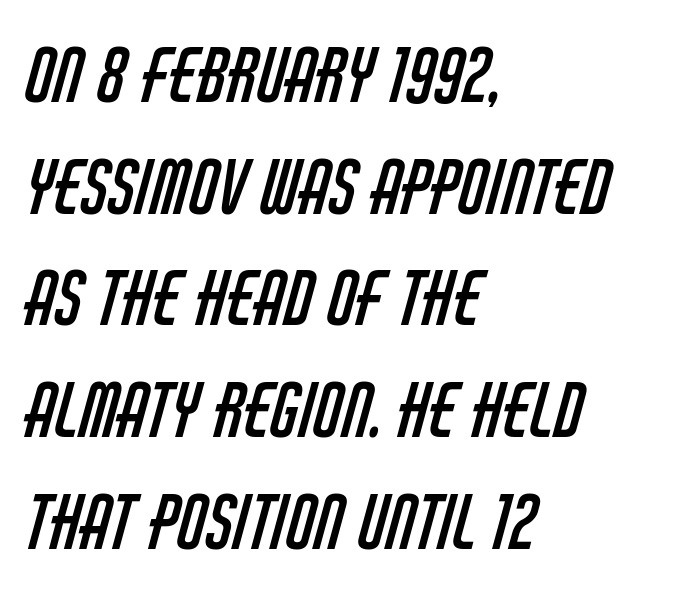
The image shows 74 px regular-weight, condensed sans-serif type; set left-aligned, normal line spacing (1.51x), normal letter spacing, not underlined; low stroke contrast and a large x-height.
